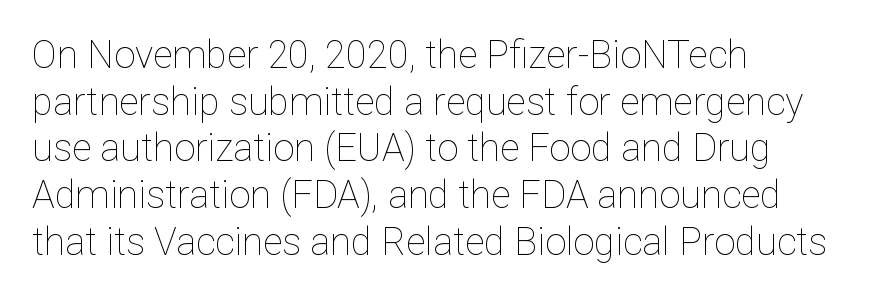
Q: Is the text bold? A: No.
Q: Is the text italic (slanted)? A: No, it is upright.
Q: Is the text underlined? A: No.
Q: How is the paragraph aligned? A: Left-aligned.
Q: Is the spacing between letters normal or unusually wide? A: Normal.
Q: Width (condensed, normal, or wide)? A: Normal.
Q: Stroke contrast? A: Low.
Q: x-height? A: Medium.
Q: Monospaced? A: No.
